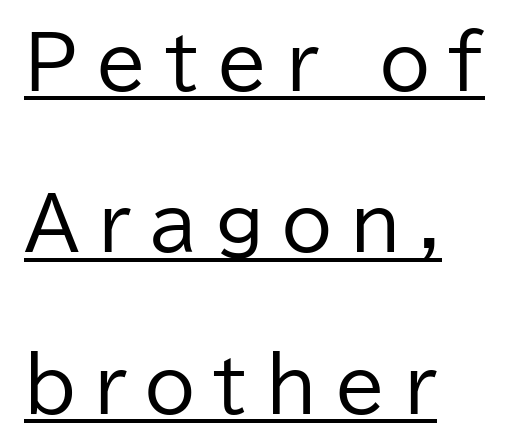
The image shows 73 px regular-weight sans-serif type, upright; set left-aligned, loose line spacing (2.21x), unusually wide letter spacing (+0.25 em), underlined; low stroke contrast and a medium x-height.
